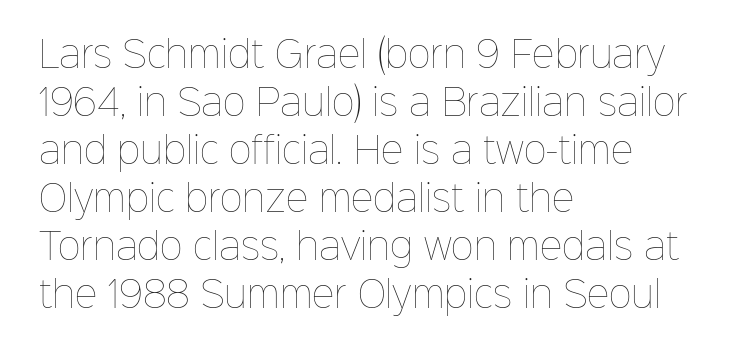
{"italic": "no", "bold": "no", "weight": "thin", "width": "normal", "stroke_contrast": "low", "x_height": "medium", "monospaced": "no", "underline": "no", "align": "left", "line_spacing": "normal", "line_spacing_ratio": 1.37, "letter_spacing": "normal", "letter_spacing_em": 0.0, "glyph_px": 35}
